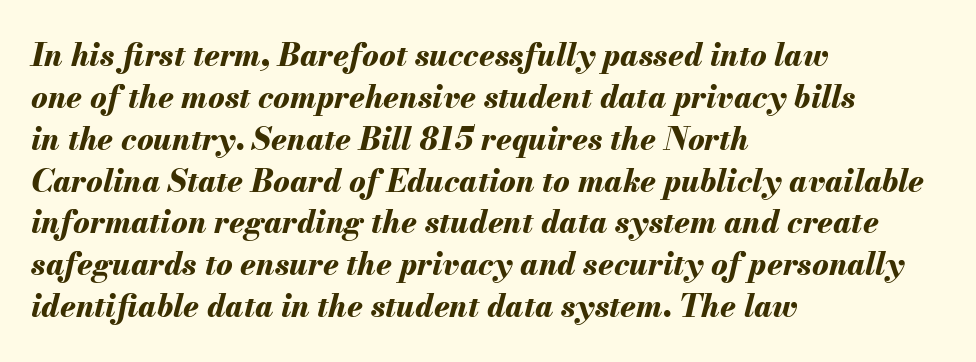
{"italic": "yes", "lean": "right", "slant_degrees": 13, "bold": "yes", "weight": "bold", "width": "normal", "stroke_contrast": "medium", "x_height": "small", "monospaced": "no", "underline": "no", "align": "left", "line_spacing": "normal", "line_spacing_ratio": 1.35, "letter_spacing": "normal", "letter_spacing_em": 0.0, "glyph_px": 31}
